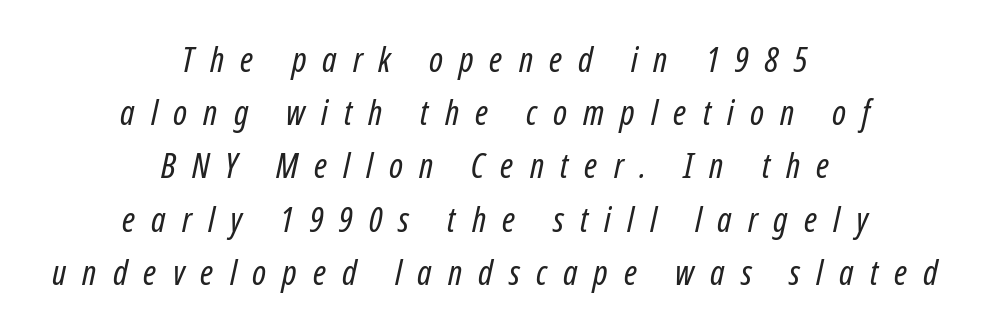
Q: Is the text bold? A: No.
Q: Is the typeface a serif or a sans-serif typeface? A: Sans-serif.
Q: Is the text underlined? A: No.
Q: How is the paragraph aligned? A: Centered.
Q: Is the spacing between letters normal or unusually wide? A: Unusually wide.
Q: Is the spacing between lines tight, normal or loose? A: Normal.
Q: Width (condensed, normal, or wide)? A: Condensed.
Q: Stroke contrast? A: Low.
Q: x-height? A: Medium.
Q: Monospaced? A: No.
